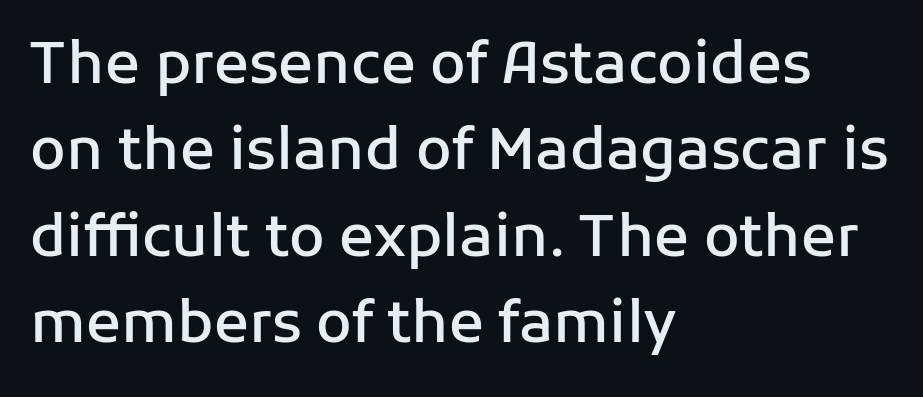
{"serif": "no", "italic": "no", "bold": "semi", "weight": "semibold", "width": "normal", "stroke_contrast": "low", "x_height": "medium", "monospaced": "no", "underline": "no", "align": "left", "line_spacing": "normal", "line_spacing_ratio": 1.49, "letter_spacing": "normal", "letter_spacing_em": 0.0, "glyph_px": 58}
